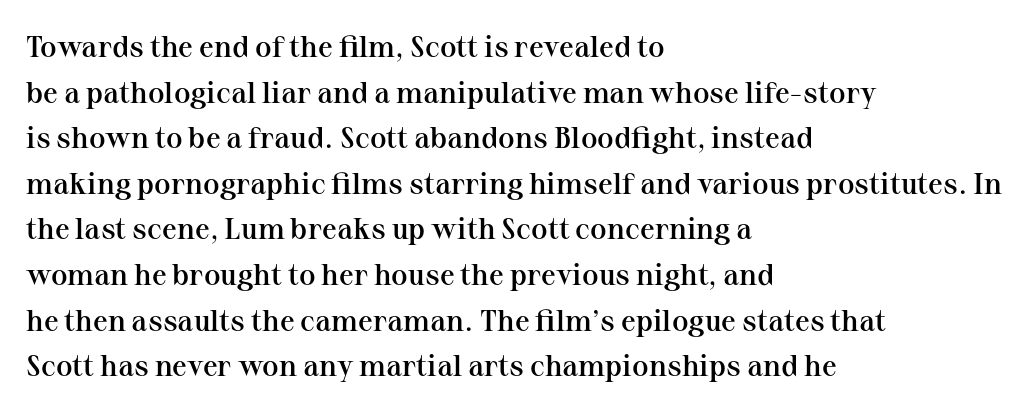
Does the type have serifs? Yes, each stem ends in a small foot. This is moderately heavy type, rendered in semibold. The space between consecutive lines is moderate. Reading down the block, your eye returns to a fixed left position each line. Check the space under the baseline: it is left empty. Style check: upright.
